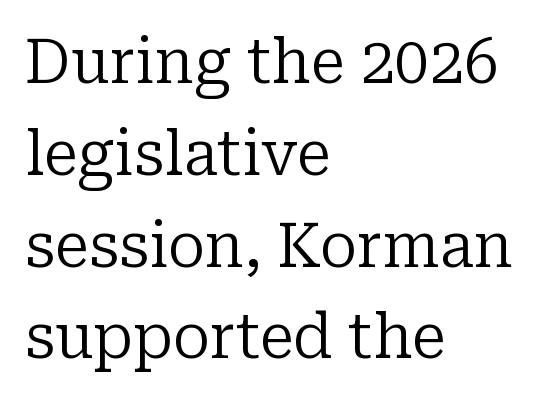
{"serif": "yes", "italic": "no", "bold": "no", "weight": "regular", "width": "normal", "stroke_contrast": "low", "x_height": "medium", "monospaced": "no", "underline": "no", "align": "left", "line_spacing": "normal", "line_spacing_ratio": 1.48, "letter_spacing": "normal", "letter_spacing_em": 0.0, "glyph_px": 62}
